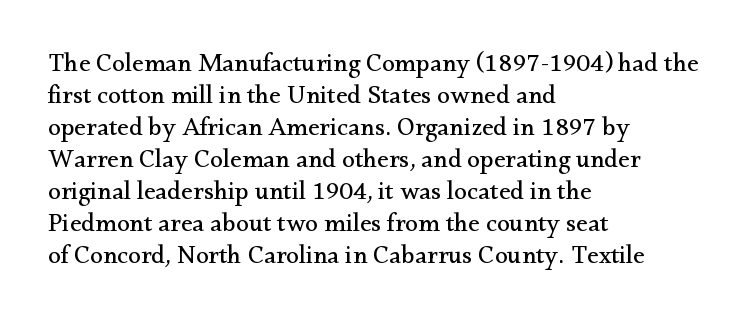
{"italic": "no", "bold": "no", "underline": "no", "align": "left", "line_spacing_ratio": 1.23, "letter_spacing": "normal", "letter_spacing_em": 0.0, "glyph_px": 26}
